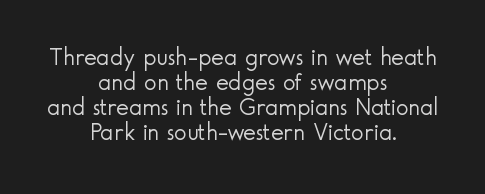
The image shows 24 px text type, upright; set centered, tight line spacing (1.04x), normal letter spacing, not underlined.
